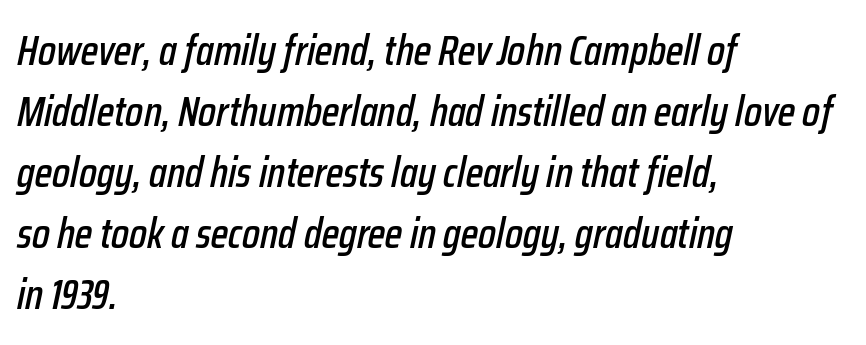
If you measured baseline to baseline, you'd find a middling distance. These lines were composed using italics. Compared with typical body copy, the letter spacing here is the same. Left-aligned paragraph, ragged on the right. Proportional: the letters do not fall into vertical columns. The foot of each line stays bare and open.
